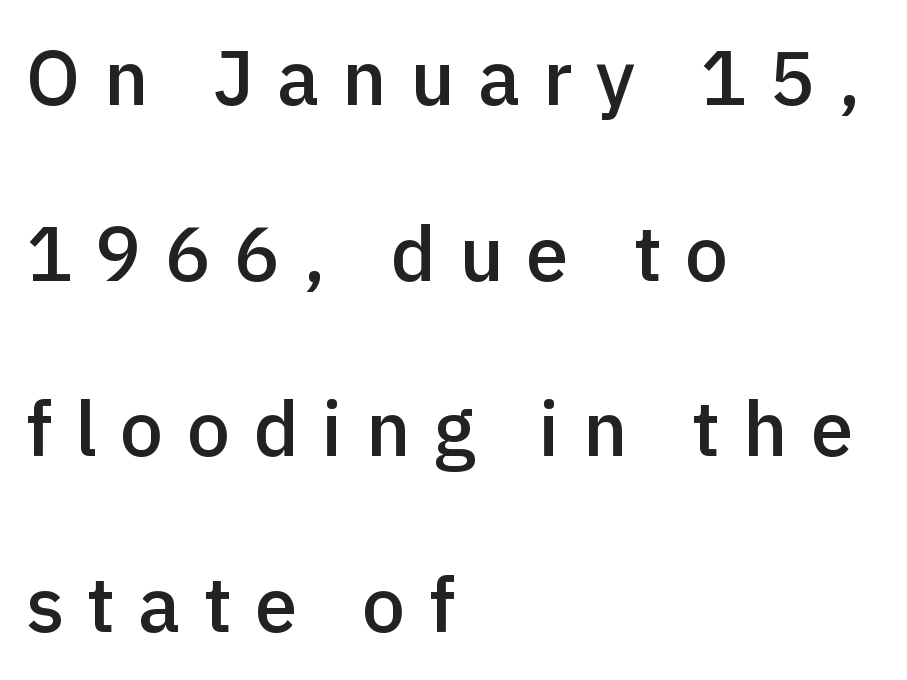
The image shows 77 px semibold sans-serif type, upright; set left-aligned, loose line spacing (2.28x), unusually wide letter spacing (+0.3 em), not underlined; a medium x-height.
